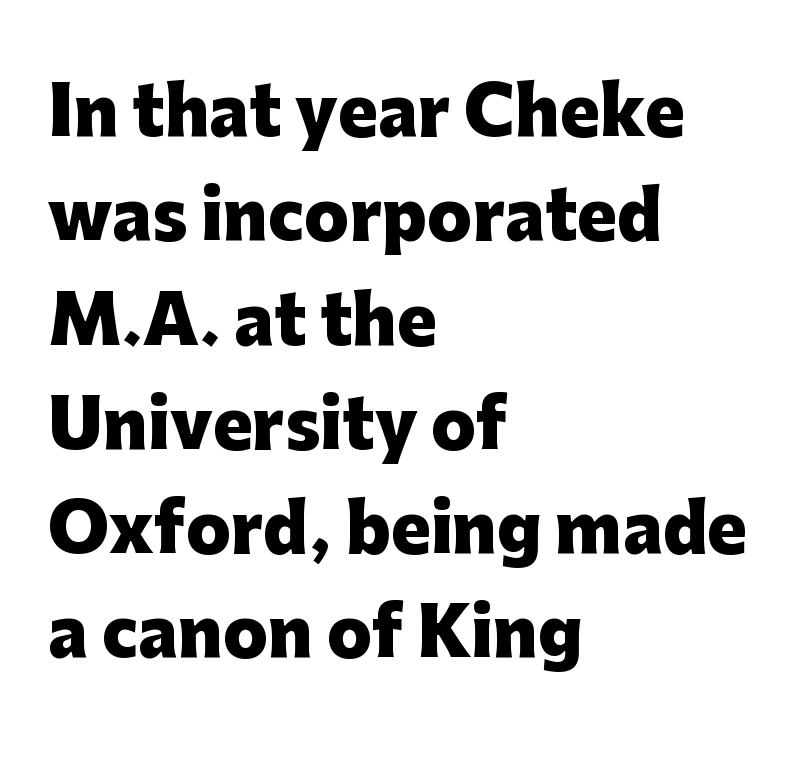
{"serif": "no", "italic": "no", "bold": "yes", "weight": "heavy", "width": "normal", "stroke_contrast": "low", "x_height": "medium", "monospaced": "no", "underline": "no", "align": "left", "line_spacing": "normal", "line_spacing_ratio": 1.58, "letter_spacing": "normal", "letter_spacing_em": 0.0, "glyph_px": 66}
